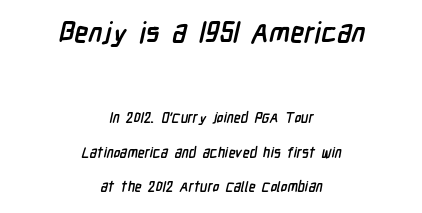
{"serif": "no", "bold": "yes", "weight": "semibold", "width": "condensed", "stroke_contrast": "low", "x_height": "medium", "monospaced": "no", "underline": "no", "align": "center", "line_spacing": "loose", "line_spacing_ratio": 2.48, "letter_spacing": "normal", "letter_spacing_em": 0.0, "larger_block": "first", "size_ratio": 2.0, "glyph_px": 28}
